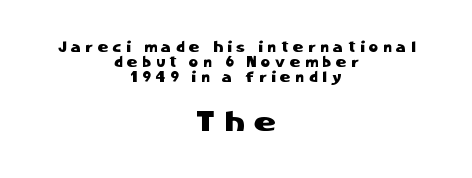
{"serif": "no", "italic": "no", "width": "normal", "stroke_contrast": "low", "x_height": "medium", "monospaced": "no", "underline": "no", "align": "center", "line_spacing": "tight", "line_spacing_ratio": 1.06, "letter_spacing": "wide", "letter_spacing_em": 0.36, "larger_block": "second", "size_ratio": 2.07, "glyph_px": 29}
